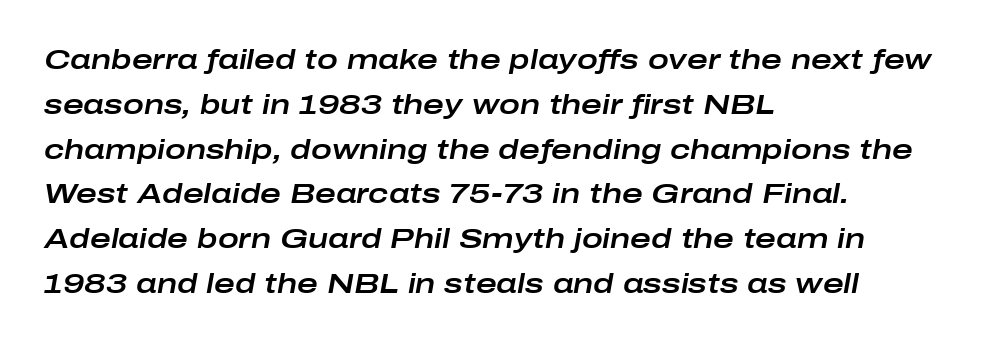
Normally led — the rows are evenly, conventionally spaced. A student would call this left alignment; a typographer would say flush left, rag right. This sample has the flowing, uneven cadence of proportional lettering. Nobody touched the tracking dial on this one.
